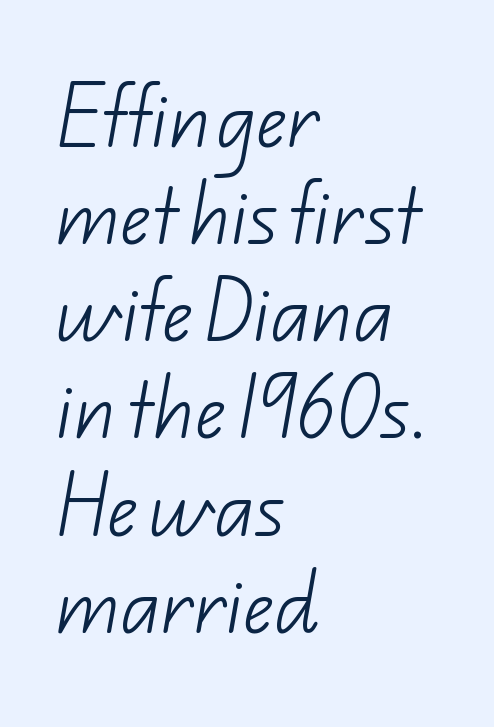
Q: Is the text bold? A: No.
Q: Is the typeface a serif or a sans-serif typeface? A: Sans-serif.
Q: Is the text underlined? A: No.
Q: How is the paragraph aligned? A: Left-aligned.
Q: Is the spacing between letters normal or unusually wide? A: Normal.
Q: Is the spacing between lines tight, normal or loose? A: Normal.
Q: Width (condensed, normal, or wide)? A: Normal.
Q: Stroke contrast? A: Low.
Q: x-height? A: Small.
Q: Monospaced? A: No.
